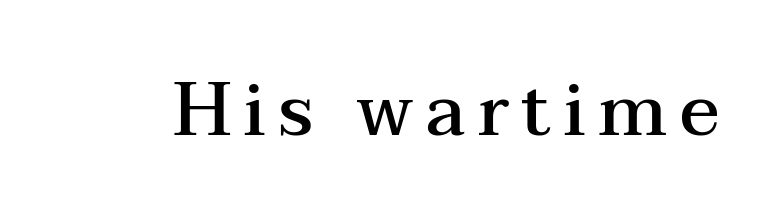
{"serif": "yes", "italic": "no", "bold": "semi", "weight": "semibold", "width": "wide", "stroke_contrast": "medium", "x_height": "medium", "monospaced": "no", "underline": "no", "glyph_px": 74}
